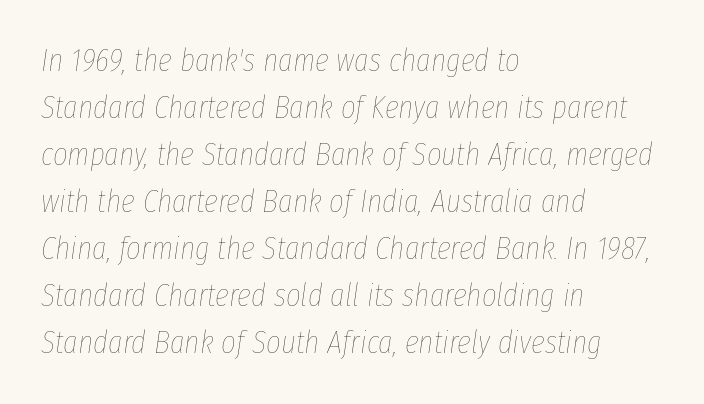
The image shows 32 px thin, condensed type, italic (leaning right); set left-aligned, normal line spacing (1.47x), normal letter spacing, not underlined; low stroke contrast and a medium x-height.
